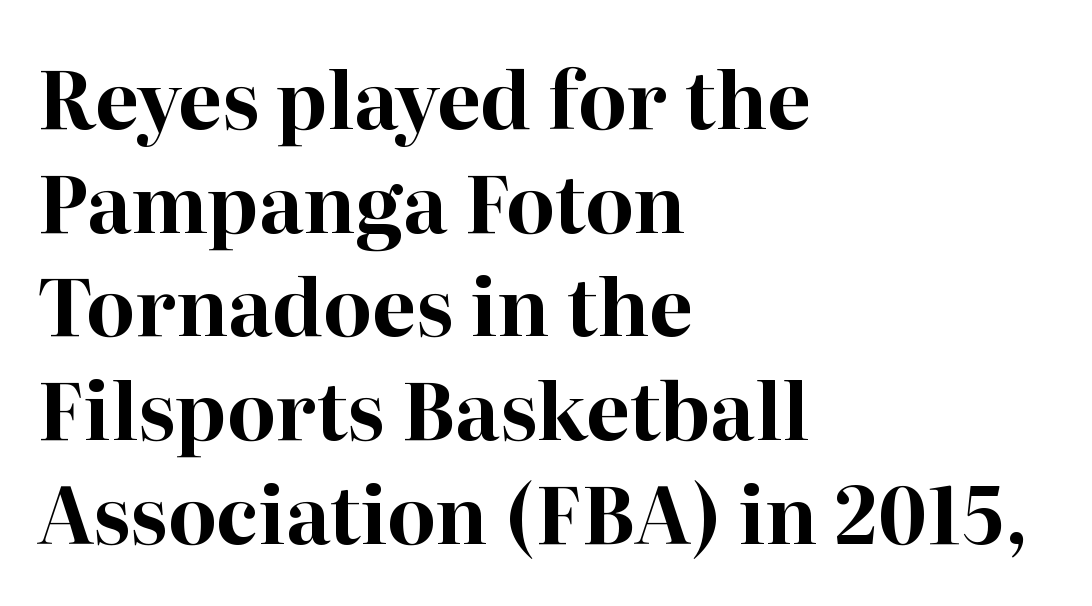
This is roman type, the default non-slanted kind. Students, note that the glyphs here touch the page at normal intervals. Leading matches the norm, producing a regular column. Think of a printed novel: that variable character pitch is what you see here.
